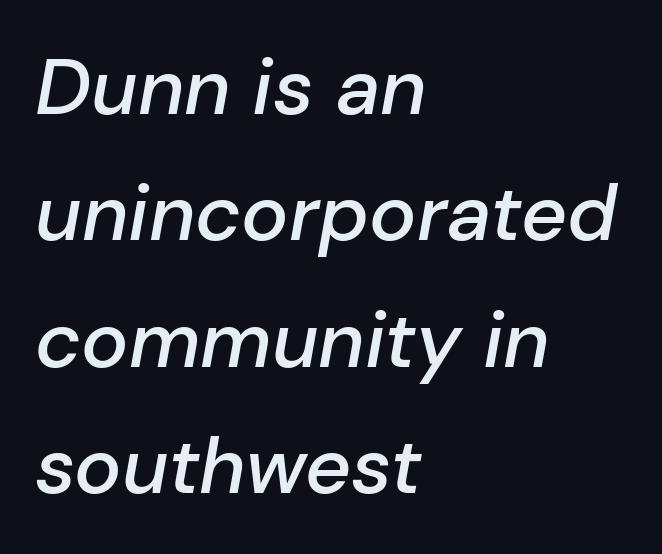
{"italic": "yes", "lean": "right", "slant_degrees": 10, "bold": "semi", "weight": "semibold", "width": "normal", "stroke_contrast": "low", "x_height": "medium", "monospaced": "no", "underline": "no", "align": "left", "line_spacing": "normal", "line_spacing_ratio": 1.6, "letter_spacing": "normal", "letter_spacing_em": 0.0, "glyph_px": 79}
